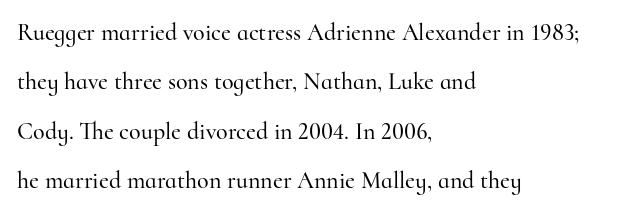
Reading down the column, the eye jumps a long way to each next line. The letterforms sit shoulder to shoulder at normal distance. The rag falls on the right side of this text block. The baseline area is clear. Do the letters lean? They stand straight.
